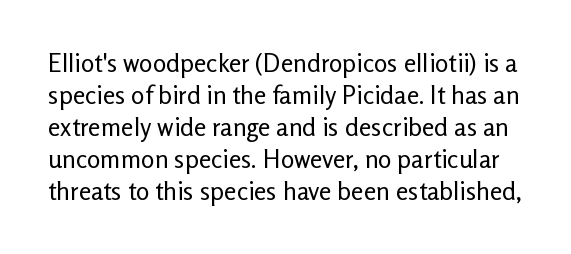
{"italic": "no", "bold": "no", "underline": "no", "line_spacing": "normal", "line_spacing_ratio": 1.28, "letter_spacing": "normal", "letter_spacing_em": 0.0, "glyph_px": 25}
